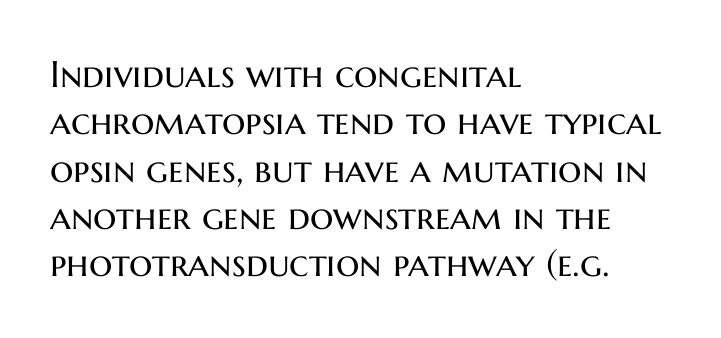
Q: Is the text bold? A: No.
Q: Is the text italic (slanted)? A: No, it is upright.
Q: Is the typeface a serif or a sans-serif typeface? A: Sans-serif.
Q: Is the text underlined? A: No.
Q: How is the paragraph aligned? A: Left-aligned.
Q: Is the spacing between letters normal or unusually wide? A: Normal.
Q: Is the spacing between lines tight, normal or loose? A: Normal.
Q: Width (condensed, normal, or wide)? A: Normal.
Q: Stroke contrast? A: Medium.
Q: x-height? A: Medium.
Q: Monospaced? A: No.
